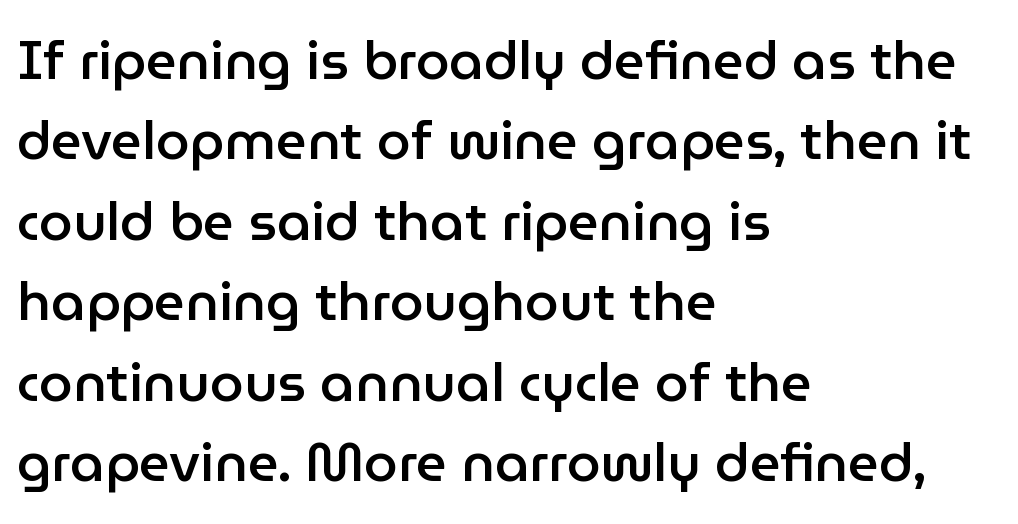
These lines are rendered in a variable-pitch font. Note: no serifs on the glyphs. Is there much room between lines? A standard amount, neither cramped nor airy. Reading down the block, your eye returns to a fixed left position each line. A bit beefed up — I'd call it semibold rather than bold.
